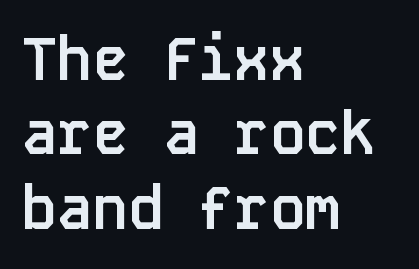
A clean baseline with only descenders dipping below it. Notice how thick the strokes are: this is what a full bold looks like. The rendering uses a moderate line-height, typical for paragraphs. Vertical strokes here are truly vertical. This sample uses a sans-serif face.
